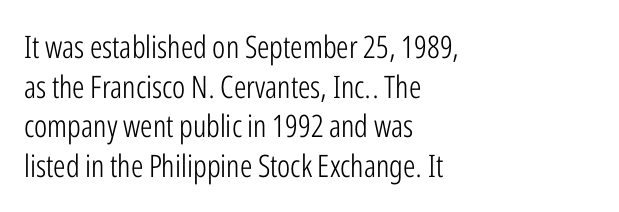
The image shows 31 px light, condensed sans-serif type, upright; set left-aligned, normal line spacing (1.28x), normal letter spacing, not underlined; low stroke contrast and a medium x-height.
